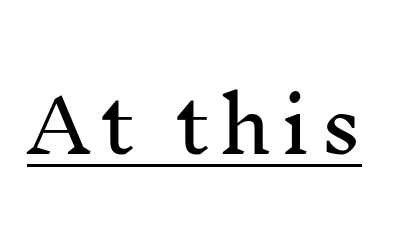
{"serif": "yes", "italic": "no", "width": "normal", "stroke_contrast": "medium", "x_height": "medium", "monospaced": "no", "underline": "yes", "glyph_px": 74}
